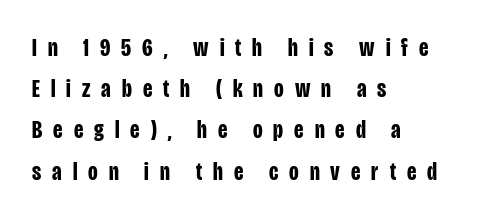
The image shows 25 px bold type, upright; set left-aligned, normal line spacing (1.65x), unusually wide letter spacing (+0.44 em), not underlined.
